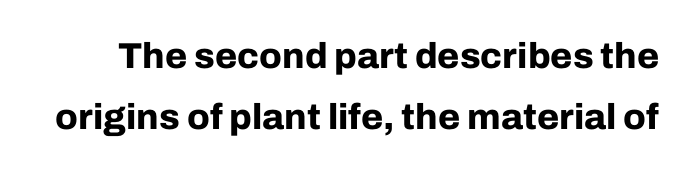
Summary of vertical rhythm: regular, with standard interline spacing. You could not count columns in this text — the font is proportionally spaced. Students, note that the glyphs here touch the page at normal intervals. The space directly below the letters is spotless.
